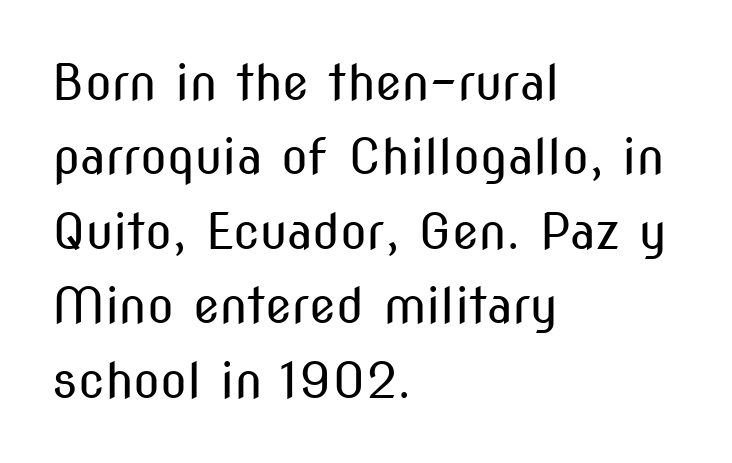
{"serif": "no", "italic": "no", "bold": "no", "weight": "regular", "width": "condensed", "stroke_contrast": "medium", "x_height": "medium", "monospaced": "no", "underline": "no", "align": "left", "line_spacing": "normal", "line_spacing_ratio": 1.52, "letter_spacing": "normal", "letter_spacing_em": 0.0, "glyph_px": 49}
